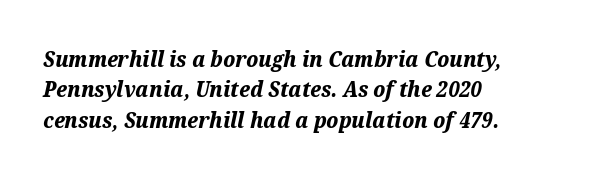
{"italic": "yes", "lean": "right", "slant_degrees": 12, "bold": "yes", "underline": "no", "align": "left", "line_spacing": "normal", "line_spacing_ratio": 1.38, "letter_spacing": "normal", "letter_spacing_em": 0.0, "glyph_px": 22}
